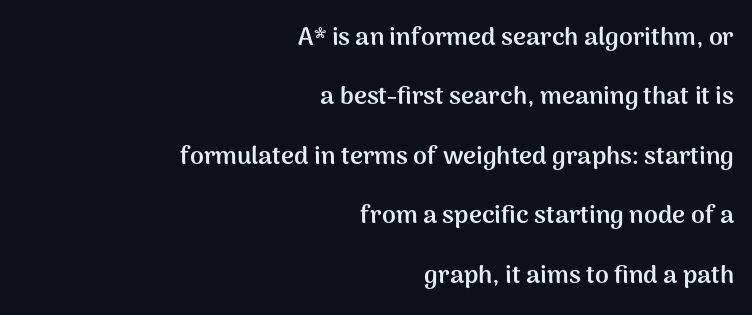
{"italic": "no", "bold": "yes", "underline": "no", "align": "right", "line_spacing": "loose", "line_spacing_ratio": 2.38, "letter_spacing": "normal", "letter_spacing_em": 0.0, "glyph_px": 25}
